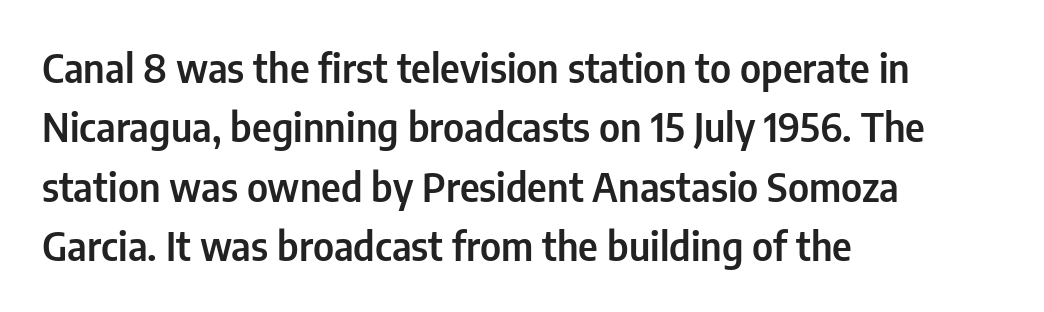
Q: Is the text italic (slanted)? A: No, it is upright.
Q: Is the typeface a serif or a sans-serif typeface? A: Sans-serif.
Q: Is the text underlined? A: No.
Q: How is the paragraph aligned? A: Left-aligned.
Q: Is the spacing between letters normal or unusually wide? A: Normal.
Q: Is the spacing between lines tight, normal or loose? A: Normal.
Q: Width (condensed, normal, or wide)? A: Condensed.
Q: Stroke contrast? A: Low.
Q: x-height? A: Medium.
Q: Monospaced? A: No.
